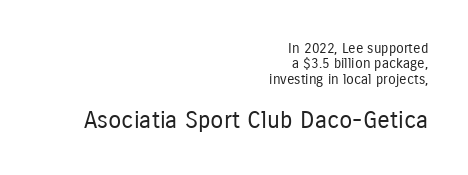
The image shows 24 px text type, upright; set right-aligned, tight line spacing (1.09x), normal letter spacing, not underlined; the second (bottom) block is 1.71x larger.
